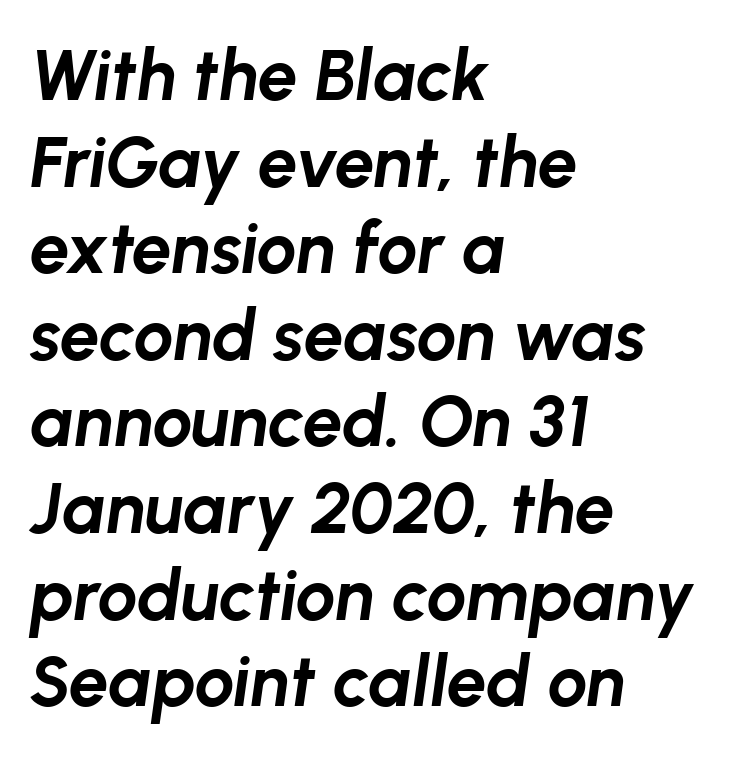
Line beginnings align vertically; line endings do not. The text carries the slant typical of an italic or oblique font. Underline: absent. The gaps between neighbouring characters are ordinary and unremarkable.
